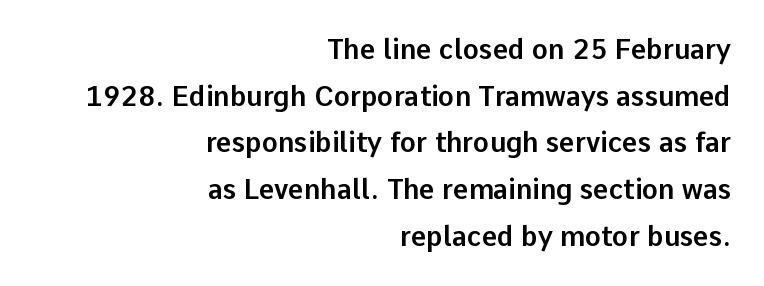
The image shows 27 px text type, upright; set right-aligned, line spacing 1.73x, normal letter spacing, not underlined.
